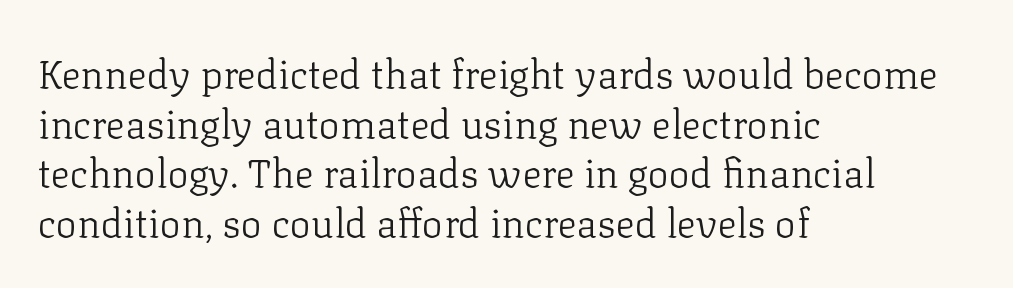
{"serif": "yes", "italic": "no", "bold": "no", "weight": "light", "width": "normal", "stroke_contrast": "low", "x_height": "medium", "monospaced": "no", "underline": "no", "align": "left", "line_spacing_ratio": 1.24, "letter_spacing": "normal", "letter_spacing_em": 0.0, "glyph_px": 40}
